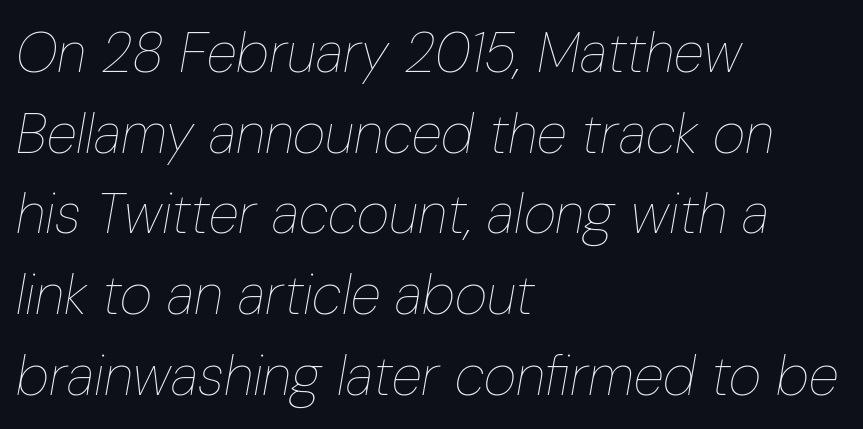
The image shows 56 px thin, condensed type, italic (leaning right); set left-aligned, normal line spacing (1.44x), normal letter spacing, not underlined; low stroke contrast and a medium x-height.
